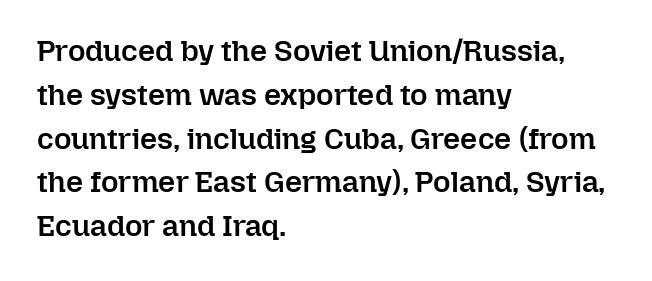
The image shows 30 px semibold type, upright; set left-aligned, normal line spacing (1.46x), normal letter spacing, not underlined; low stroke contrast and a medium x-height.
